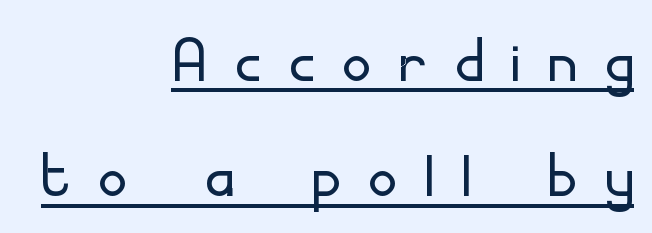
The image shows 79 px light sans-serif type, upright; set right-aligned, normal line spacing (1.46x), unusually wide letter spacing (+0.36 em), underlined; low stroke contrast and a small x-height.
